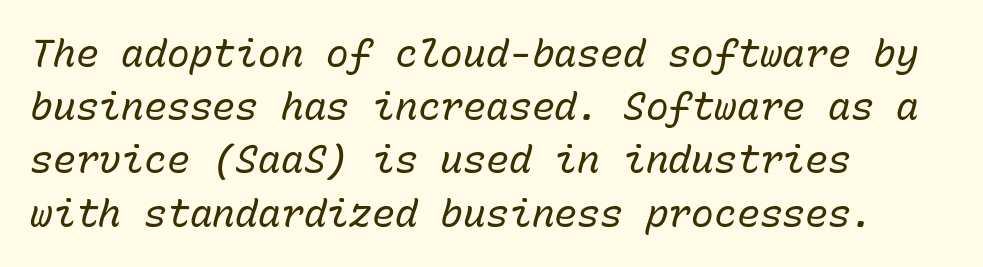
The image shows 38 px regular-weight type, italic (leaning right), monospaced; set left-aligned, normal line spacing (1.4x), normal letter spacing, not underlined; low stroke contrast and a medium x-height.
